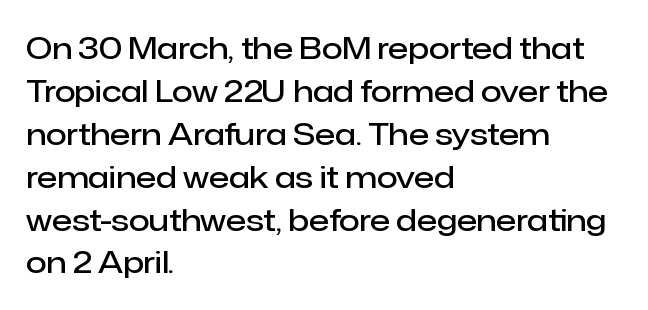
Q: Is the text bold? A: Semi-bold.
Q: Is the text italic (slanted)? A: No, it is upright.
Q: Is the typeface a serif or a sans-serif typeface? A: Sans-serif.
Q: Is the text underlined? A: No.
Q: How is the paragraph aligned? A: Left-aligned.
Q: Is the spacing between letters normal or unusually wide? A: Normal.
Q: Is the spacing between lines tight, normal or loose? A: Normal.
Q: Width (condensed, normal, or wide)? A: Normal.
Q: Stroke contrast? A: Low.
Q: x-height? A: Medium.
Q: Monospaced? A: No.
